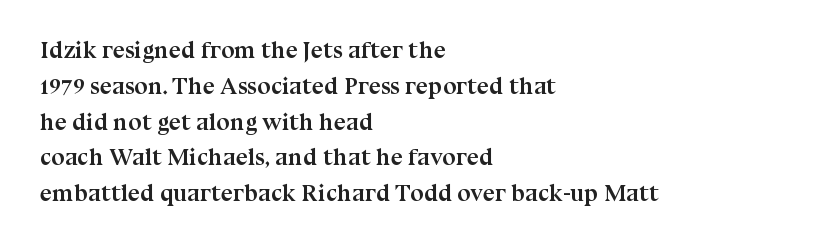
{"italic": "no", "bold": "yes", "underline": "no", "align": "left", "line_spacing": "normal", "line_spacing_ratio": 1.49, "letter_spacing": "normal", "letter_spacing_em": 0.0, "glyph_px": 24}
